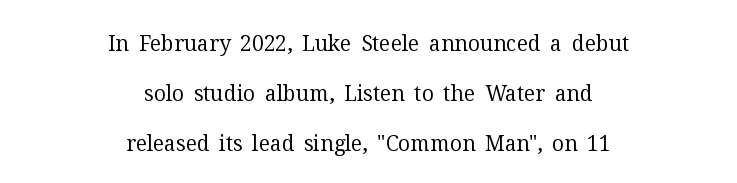
Q: Is the text bold? A: No.
Q: Is the text italic (slanted)? A: No, it is upright.
Q: Is the text underlined? A: No.
Q: How is the paragraph aligned? A: Centered.
Q: Is the spacing between letters normal or unusually wide? A: Normal.
Q: Is the spacing between lines tight, normal or loose? A: Loose.
